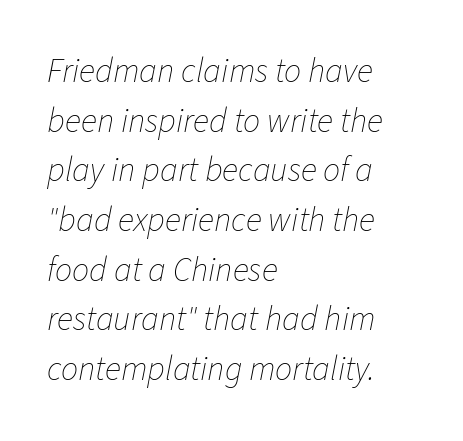
{"italic": "yes", "lean": "right", "slant_degrees": 11, "bold": "no", "weight": "thin", "width": "normal", "stroke_contrast": "low", "x_height": "medium", "monospaced": "no", "underline": "no", "align": "left", "line_spacing": "normal", "line_spacing_ratio": 1.46, "letter_spacing": "normal", "letter_spacing_em": 0.0, "glyph_px": 34}
